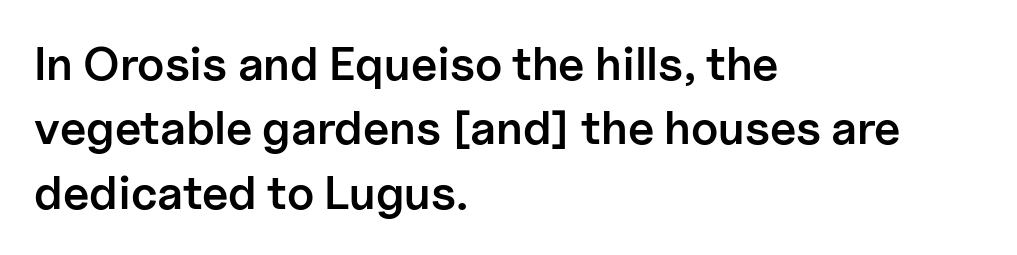
Q: Is the text bold? A: Semi-bold.
Q: Is the text italic (slanted)? A: No, it is upright.
Q: Is the typeface a serif or a sans-serif typeface? A: Sans-serif.
Q: Is the text underlined? A: No.
Q: How is the paragraph aligned? A: Left-aligned.
Q: Is the spacing between letters normal or unusually wide? A: Normal.
Q: Is the spacing between lines tight, normal or loose? A: Normal.
Q: Width (condensed, normal, or wide)? A: Normal.
Q: Stroke contrast? A: Low.
Q: x-height? A: Medium.
Q: Monospaced? A: No.
